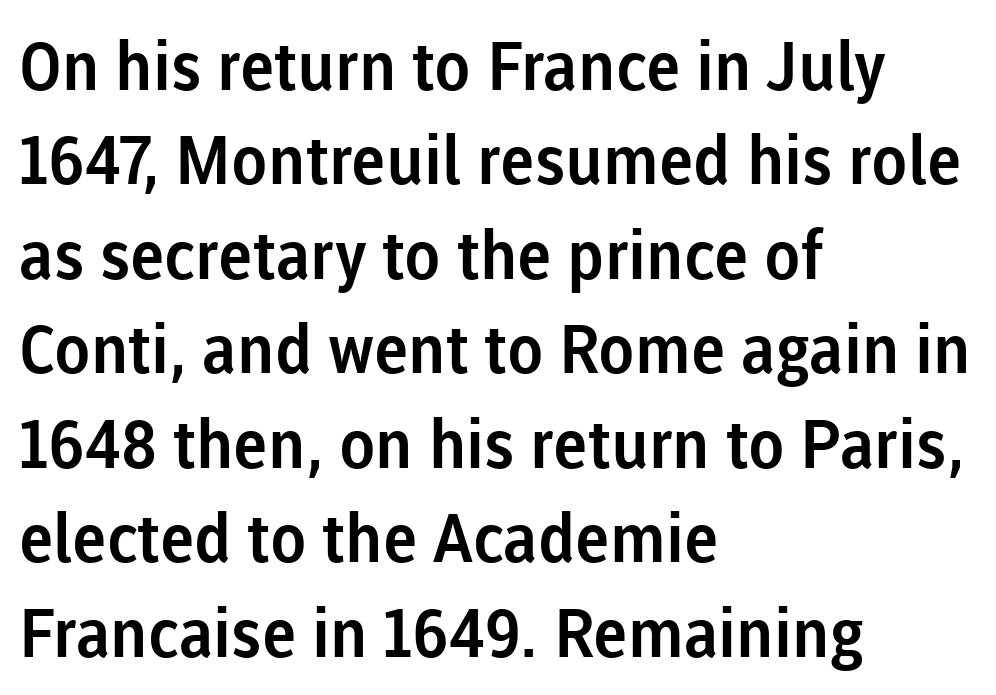
{"serif": "no", "italic": "no", "width": "normal", "stroke_contrast": "low", "x_height": "medium", "monospaced": "no", "underline": "no", "align": "left", "line_spacing": "normal", "line_spacing_ratio": 1.41, "letter_spacing": "normal", "letter_spacing_em": 0.0, "glyph_px": 67}
